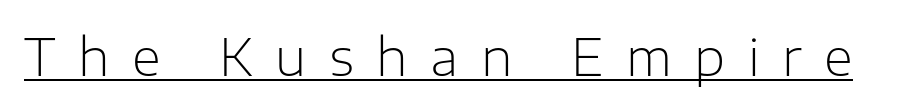
The letters look calm and open, with moderate or lighter stems. Is this a fixed-width face? No — the glyphs have proportional, varying widths. The rendering uses the underline text-decoration. Notice how the stems are strictly vertical — no italics here. Letterform terminals end flat and unadorned throughout the passage. A typesetter would call this heavily tracked-out type.
